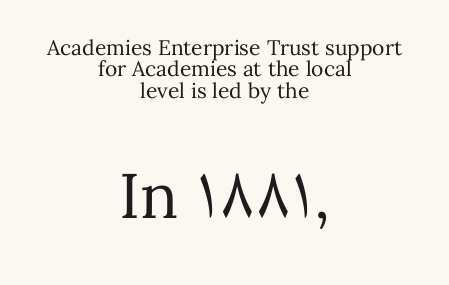
Weight: in the light-to-regular range. The face used here appears at its bigger size in the lower chunk. In terms of letterspacing, this is plain default setting. How would I describe the line gaps? Narrow and economical. Underlining? Definitely not there.
